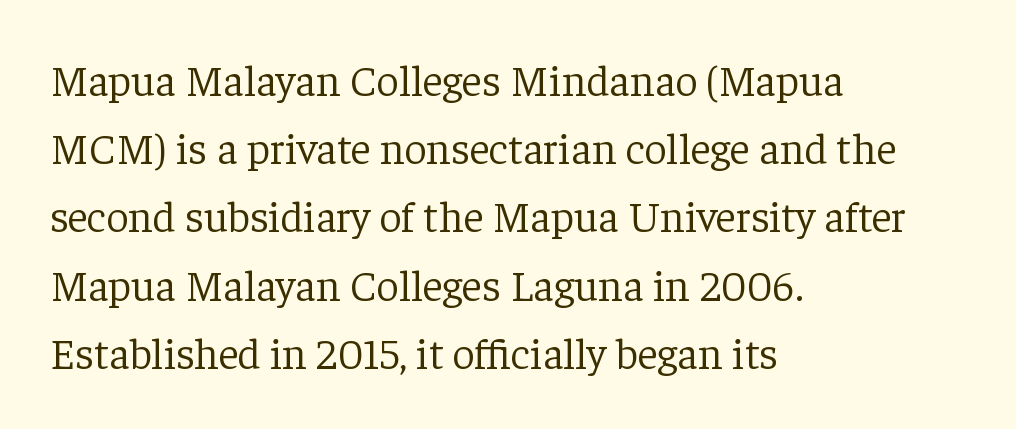
{"serif": "yes", "italic": "no", "bold": "no", "weight": "light", "width": "normal", "stroke_contrast": "low", "x_height": "medium", "monospaced": "no", "underline": "no", "align": "left", "line_spacing": "normal", "line_spacing_ratio": 1.55, "letter_spacing": "normal", "letter_spacing_em": 0.0, "glyph_px": 44}
